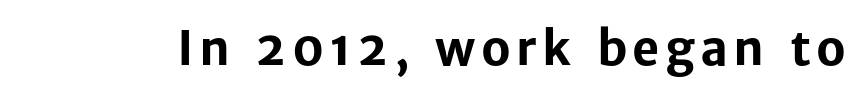
Q: Is the text bold? A: Yes.
Q: Is the text italic (slanted)? A: No, it is upright.
Q: Is the typeface a serif or a sans-serif typeface? A: Sans-serif.
Q: Is the text underlined? A: No.
Q: Width (condensed, normal, or wide)? A: Normal.
Q: Stroke contrast? A: Low.
Q: x-height? A: Medium.
Q: Monospaced? A: No.
